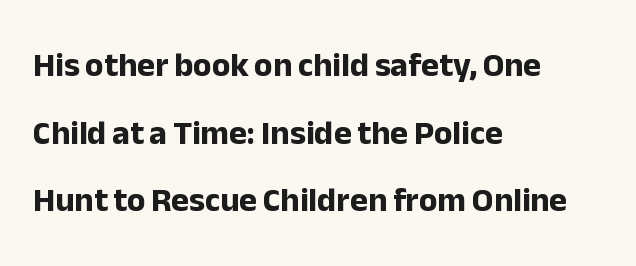
{"serif": "no", "italic": "no", "bold": "yes", "weight": "bold", "width": "normal", "stroke_contrast": "low", "x_height": "medium", "monospaced": "no", "underline": "no", "align": "left", "line_spacing": "loose", "line_spacing_ratio": 1.99, "letter_spacing": "normal", "letter_spacing_em": 0.0, "glyph_px": 34}
